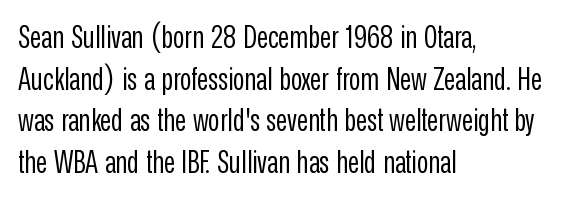
{"serif": "no", "italic": "no", "bold": "no", "weight": "regular", "width": "condensed", "stroke_contrast": "low", "x_height": "medium", "monospaced": "no", "underline": "no", "align": "left", "line_spacing": "normal", "line_spacing_ratio": 1.34, "letter_spacing": "normal", "letter_spacing_em": 0.0, "glyph_px": 31}
